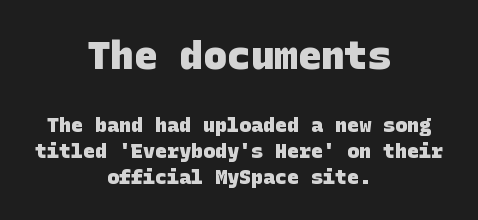
Q: Is the text bold? A: Yes.
Q: Is the typeface a serif or a sans-serif typeface? A: Sans-serif.
Q: Is the text underlined? A: No.
Q: How is the paragraph aligned? A: Centered.
Q: Is the spacing between letters normal or unusually wide? A: Normal.
Q: Is the spacing between lines tight, normal or loose? A: Normal.
Q: Which block of text is set in a larger size, the first (top) or the second (bottom)? A: The first (top) one.
Q: Width (condensed, normal, or wide)? A: Normal.
Q: Stroke contrast? A: Low.
Q: x-height? A: Large.
